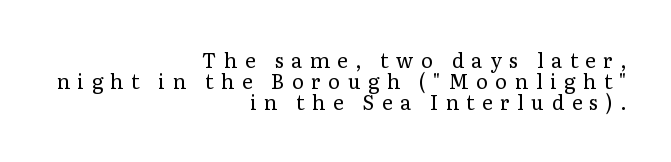
{"italic": "no", "bold": "no", "underline": "no", "align": "right", "line_spacing": "tight", "line_spacing_ratio": 1.06, "letter_spacing": "wide", "letter_spacing_em": 0.38, "glyph_px": 20}
